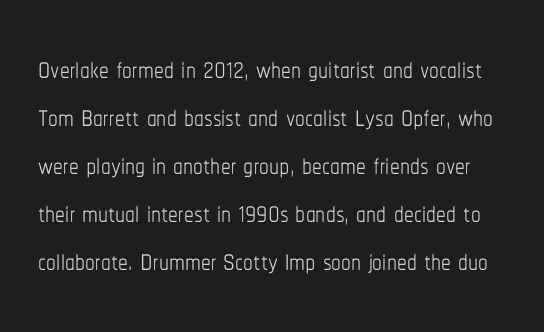
Q: Is the text bold? A: No.
Q: Is the text italic (slanted)? A: No, it is upright.
Q: Is the text underlined? A: No.
Q: Is the spacing between letters normal or unusually wide? A: Normal.
Q: Width (condensed, normal, or wide)? A: Condensed.
Q: Stroke contrast? A: Low.
Q: x-height? A: Medium.
Q: Monospaced? A: No.
